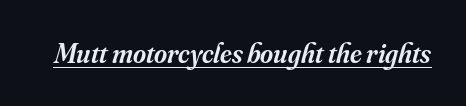
The image shows 28 px semibold serif type, italic (leaning right); set normal letter spacing, underlined; medium stroke contrast and a small x-height.
